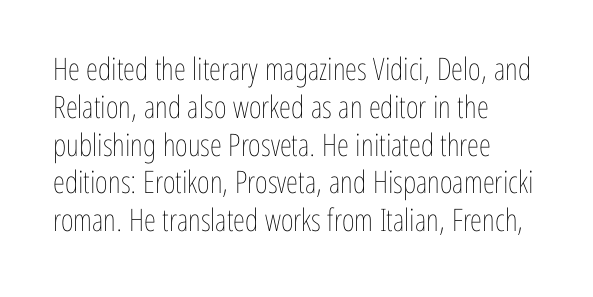
The image shows 31 px thin, condensed type, upright; set left-aligned, line spacing 1.22x, normal letter spacing, not underlined; low stroke contrast and a medium x-height.
